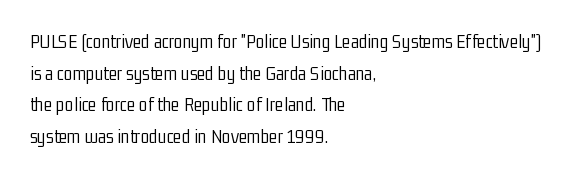
Teacher's note: observe the even left margin — that is flush-left alignment. The passage shown is not underscored anywhere. The rendering uses a moderate line-height, typical for paragraphs. Ascenders rise straight up at ninety degrees. Nobody touched the tracking dial on this one.
